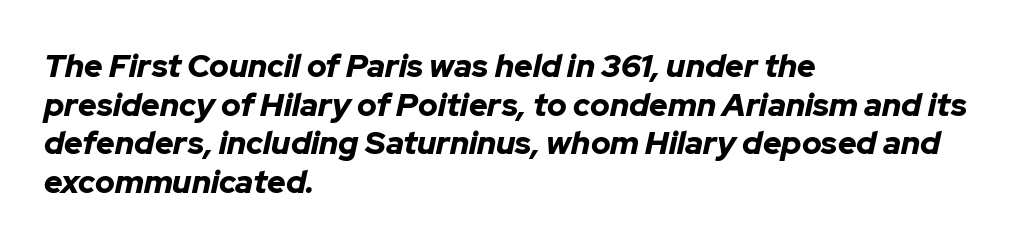
{"italic": "yes", "lean": "right", "slant_degrees": 12, "bold": "yes", "weight": "bold", "width": "normal", "stroke_contrast": "low", "x_height": "medium", "monospaced": "no", "underline": "no", "align": "left", "line_spacing_ratio": 1.21, "letter_spacing": "normal", "letter_spacing_em": 0.0, "glyph_px": 32}
